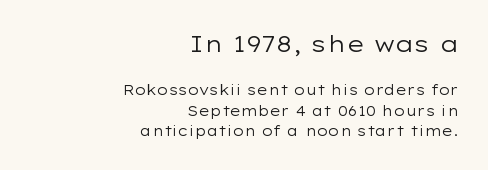
The font's upright variant was chosen for this text. Tracking value appears to be zero — textbook default spacing. Here the first block reads like a headline and the second like body copy. Heaviness? Minimal to ordinary, like unemphasized prose. Notice how the passage keeps a crisp vertical edge on the right only.
